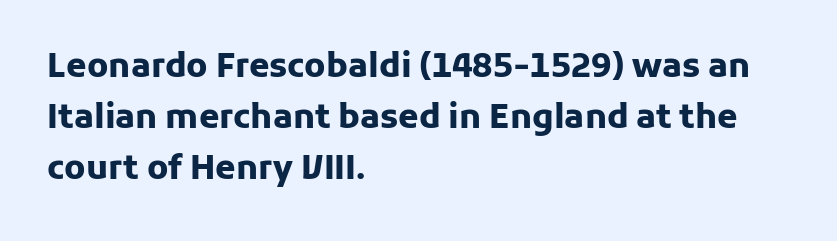
Q: Is the text bold? A: Yes.
Q: Is the text italic (slanted)? A: No, it is upright.
Q: Is the typeface a serif or a sans-serif typeface? A: Sans-serif.
Q: Is the text underlined? A: No.
Q: How is the paragraph aligned? A: Left-aligned.
Q: Is the spacing between letters normal or unusually wide? A: Normal.
Q: Is the spacing between lines tight, normal or loose? A: Normal.
Q: Width (condensed, normal, or wide)? A: Normal.
Q: Stroke contrast? A: Low.
Q: x-height? A: Medium.
Q: Monospaced? A: No.
